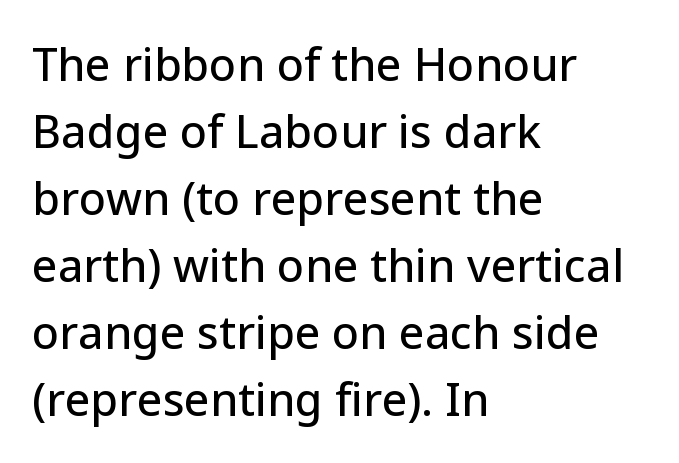
{"serif": "no", "italic": "no", "width": "normal", "stroke_contrast": "low", "x_height": "medium", "monospaced": "no", "underline": "no", "align": "left", "line_spacing": "normal", "line_spacing_ratio": 1.49, "letter_spacing": "normal", "letter_spacing_em": 0.0, "glyph_px": 45}
